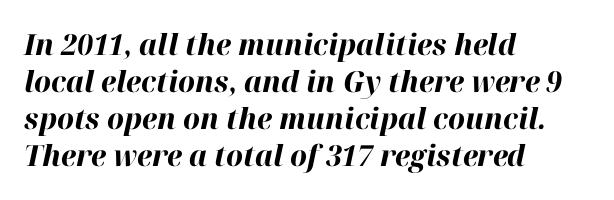
{"italic": "yes", "lean": "right", "slant_degrees": 12, "bold": "yes", "weight": "bold", "width": "normal", "stroke_contrast": "high", "x_height": "medium", "monospaced": "no", "underline": "no", "align": "left", "line_spacing": "normal", "line_spacing_ratio": 1.28, "letter_spacing": "normal", "letter_spacing_em": 0.0, "glyph_px": 29}
